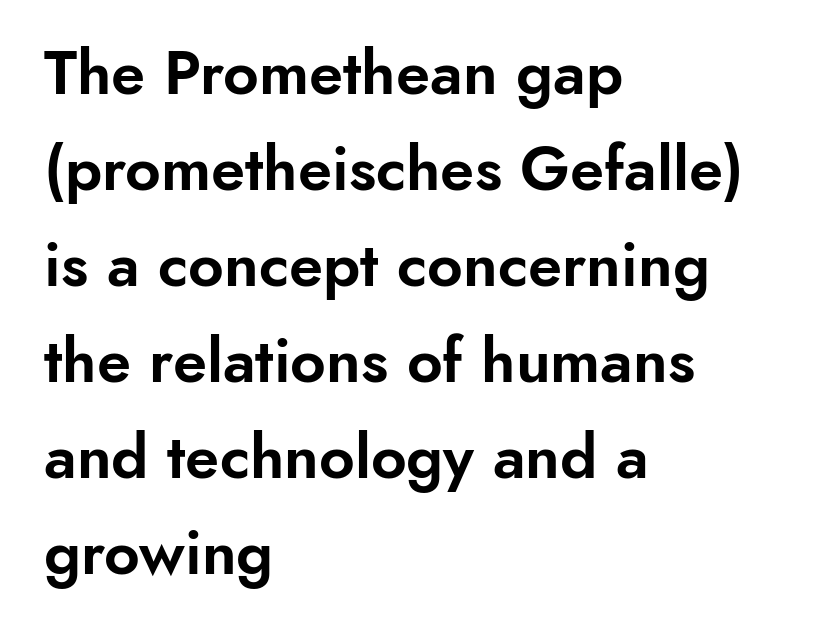
{"serif": "no", "italic": "no", "width": "normal", "stroke_contrast": "low", "x_height": "small", "monospaced": "no", "underline": "no", "align": "left", "line_spacing": "normal", "line_spacing_ratio": 1.55, "letter_spacing": "normal", "letter_spacing_em": 0.0, "glyph_px": 62}
